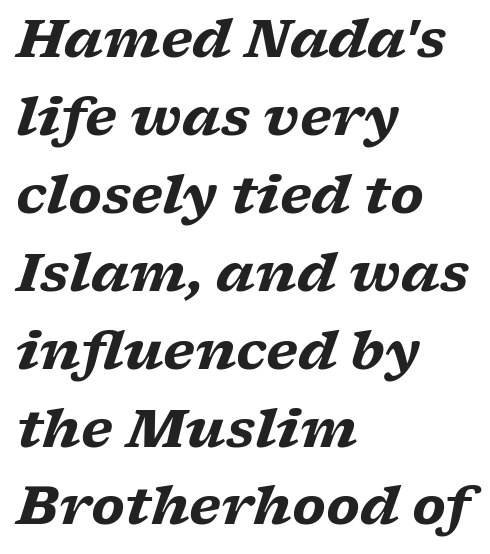
The image shows 53 px heavy, wide serif type, italic (leaning right); set left-aligned, normal line spacing (1.47x), normal letter spacing, not underlined; low stroke contrast and a medium x-height.
